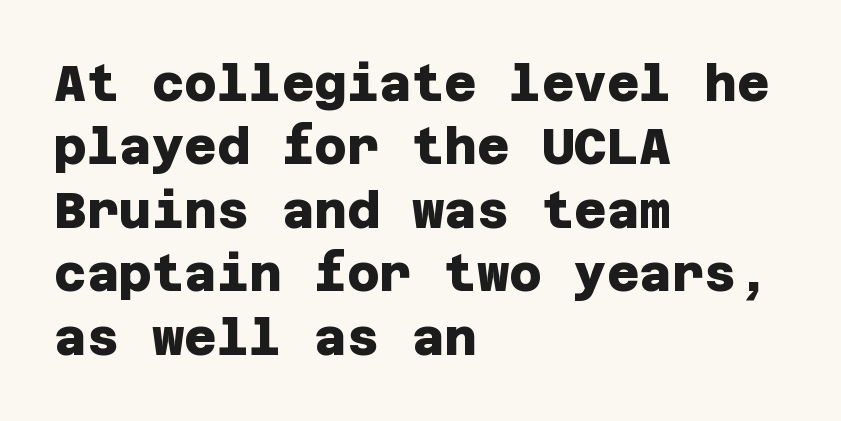
{"serif": "no", "bold": "yes", "weight": "heavy", "width": "normal", "stroke_contrast": "low", "x_height": "large", "underline": "no", "align": "left", "line_spacing": "normal", "line_spacing_ratio": 1.27, "letter_spacing": "normal", "letter_spacing_em": 0.0, "glyph_px": 50}
